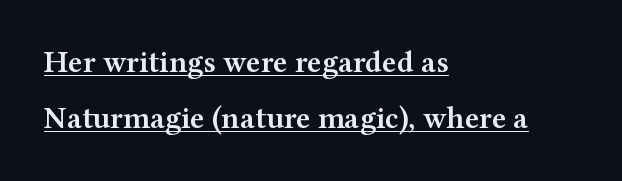
The image shows 31 px semibold, wide serif type, upright; set left-aligned, line spacing 1.81x, normal letter spacing, underlined; medium stroke contrast and a medium x-height.
